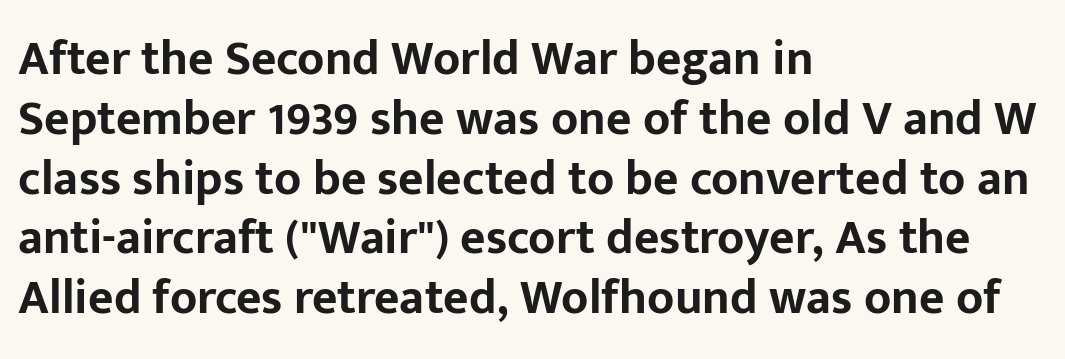
{"serif": "no", "italic": "no", "bold": "yes", "weight": "bold", "width": "normal", "stroke_contrast": "low", "x_height": "medium", "monospaced": "no", "underline": "no", "align": "left", "line_spacing_ratio": 1.22, "letter_spacing": "normal", "letter_spacing_em": 0.0, "glyph_px": 49}
